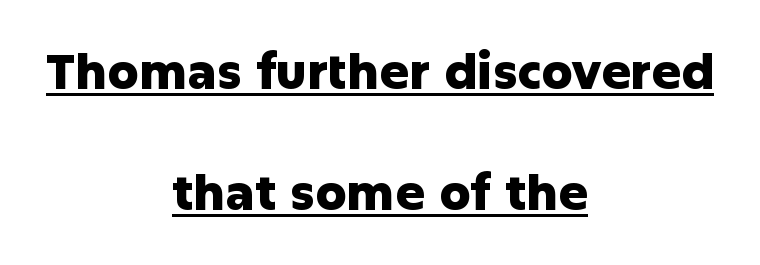
{"serif": "no", "italic": "no", "bold": "yes", "weight": "heavy", "width": "normal", "stroke_contrast": "low", "x_height": "medium", "monospaced": "no", "underline": "yes", "align": "center", "line_spacing": "loose", "line_spacing_ratio": 2.47, "letter_spacing": "normal", "letter_spacing_em": 0.0, "glyph_px": 49}
